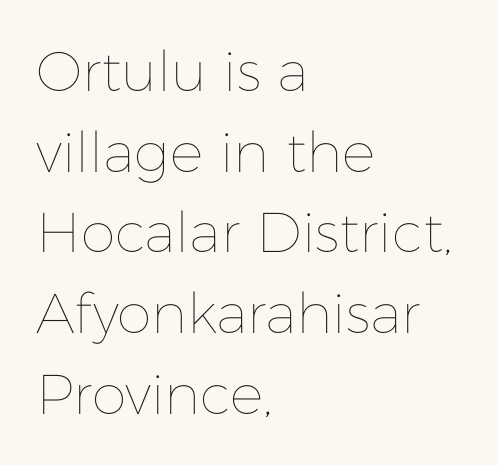
Rows of type keep a routine distance in the vertical direction. Characters follow at the spacing the type designer built in. No chunkiness to these letters — they're not bold. Do the characters align in a grid? No, the font is proportional. Visually the block forms a straight wall on the left and a jagged coastline on the right.
